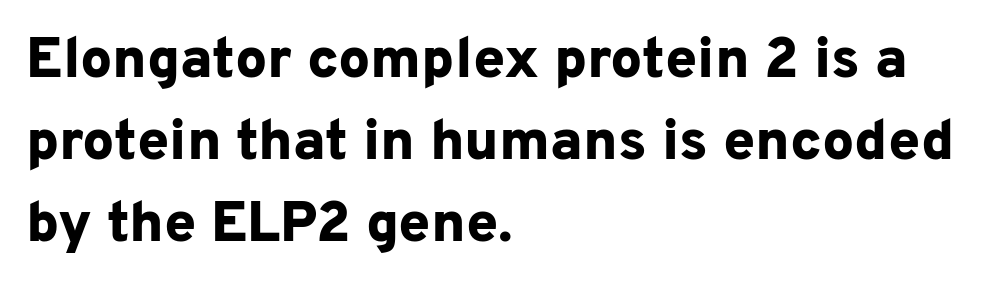
The image shows 57 px bold sans-serif type, upright; set left-aligned, normal line spacing (1.44x), normal letter spacing, not underlined; low stroke contrast and a medium x-height.
